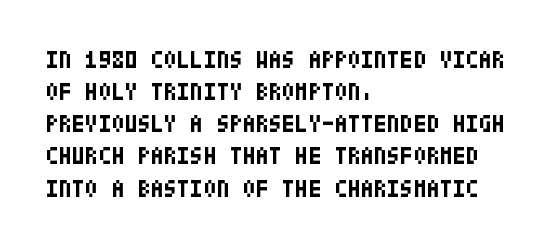
Heavy-handed strokes throughout: this text is bold. Ordinary non-slanted type is in use. The text block is weighted toward the left margin, trailing off unevenly rightward. Students, observe: this is what conventionally led text looks like. Students, note that the glyphs here touch the page at normal intervals. The words here are not underlined.
